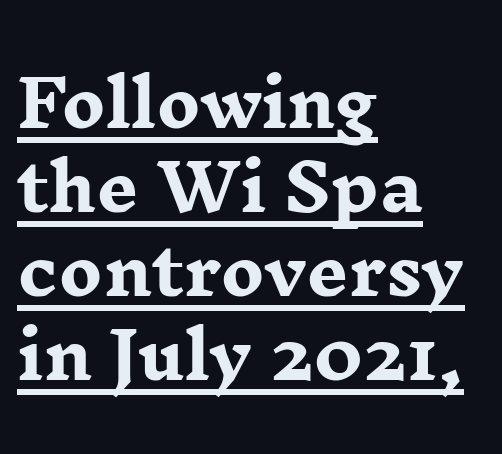
{"serif": "yes", "italic": "no", "bold": "yes", "weight": "heavy", "width": "wide", "stroke_contrast": "low", "x_height": "medium", "monospaced": "no", "underline": "yes", "align": "left", "line_spacing": "normal", "line_spacing_ratio": 1.29, "letter_spacing": "normal", "letter_spacing_em": 0.0, "glyph_px": 65}
